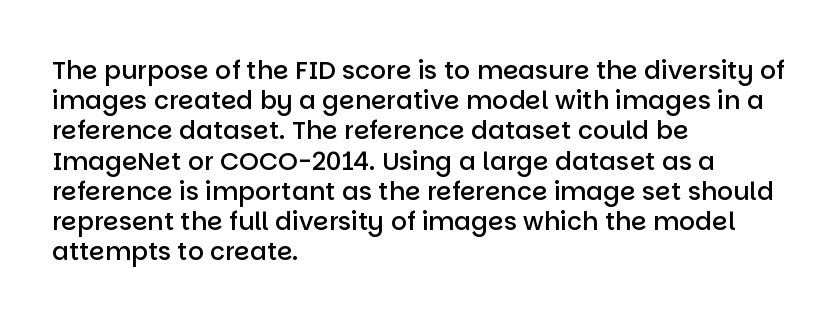
Q: Is the text bold? A: Semi-bold.
Q: Is the text italic (slanted)? A: No, it is upright.
Q: Is the text underlined? A: No.
Q: How is the paragraph aligned? A: Left-aligned.
Q: Is the spacing between letters normal or unusually wide? A: Normal.
